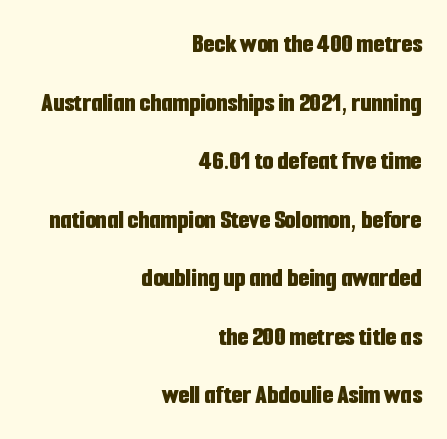
The font is running at its bold setting. Does the leading feel generous? Absolutely, it's lavish. Ascenders rise straight up at ninety degrees. This sample uses plain, unmodified letter spacing. Examine the stroke ends and you'll find no serifs. Letters rest on an invisible, unmarked baseline.
